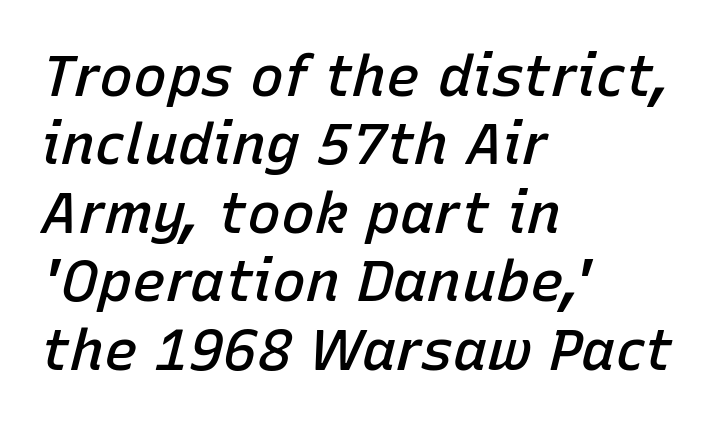
{"italic": "yes", "lean": "right", "slant_degrees": 15, "bold": "semi", "weight": "semibold", "width": "normal", "stroke_contrast": "low", "x_height": "medium", "monospaced": "no", "underline": "no", "align": "left", "line_spacing_ratio": 1.2, "letter_spacing": "normal", "letter_spacing_em": 0.0, "glyph_px": 57}
